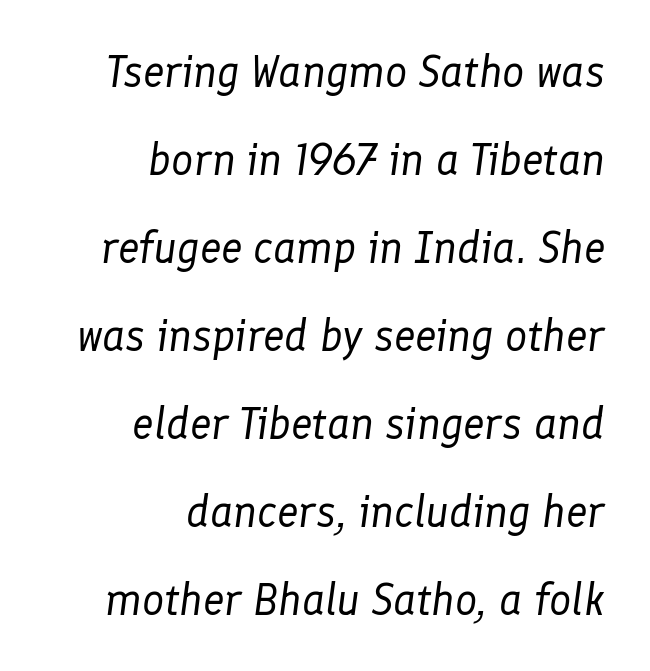
Looks like regular typesetting: each glyph gets only the width it needs. The block of text is sparse from top to bottom, with ample space between rows. Descenders hang freely into open space. The letterforms sit at book weight or below. This sample uses plain, unmodified letter spacing. Line ends are locked; line starts wander.
